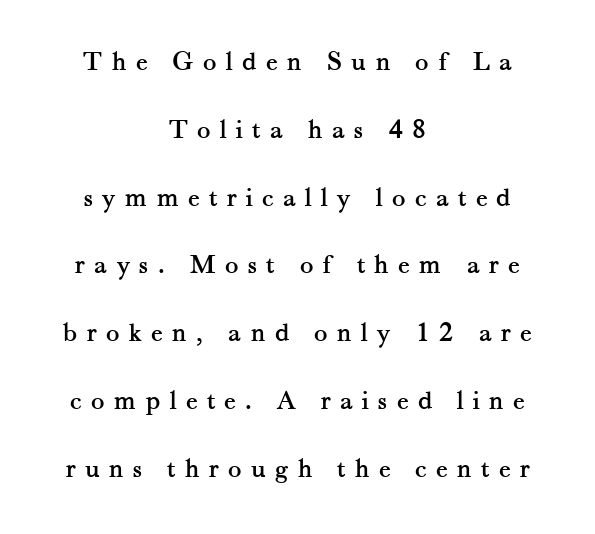
This sample uses expanded letter spacing, leaving extra air between glyphs. Line spacing here is loose. These lines are rendered in a variable-pitch font. Ordinary non-slanted type is in use.
